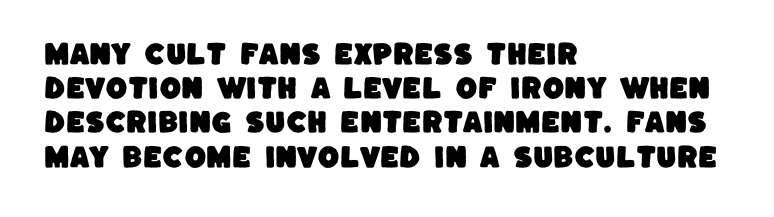
{"underline": "no", "align": "left", "line_spacing": "normal", "line_spacing_ratio": 1.37, "letter_spacing": "normal", "letter_spacing_em": 0.0, "glyph_px": 25}
